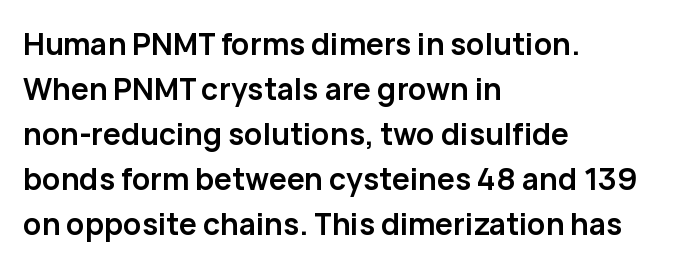
The image shows 30 px semibold sans-serif type, upright; set left-aligned, normal line spacing (1.5x), normal letter spacing, not underlined; low stroke contrast and a medium x-height.
